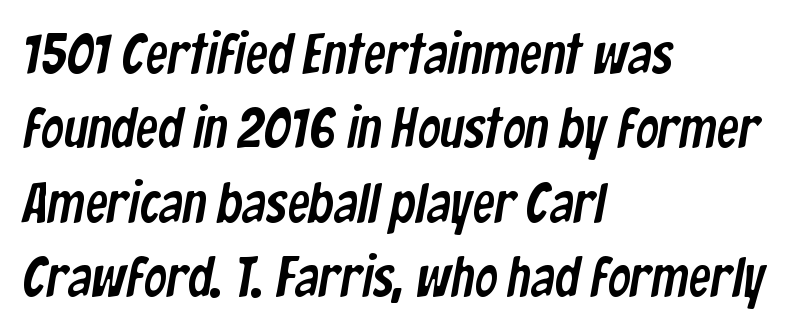
The image shows 56 px condensed sans-serif type; set left-aligned, normal line spacing (1.33x), normal letter spacing, not underlined; low stroke contrast and a medium x-height.
